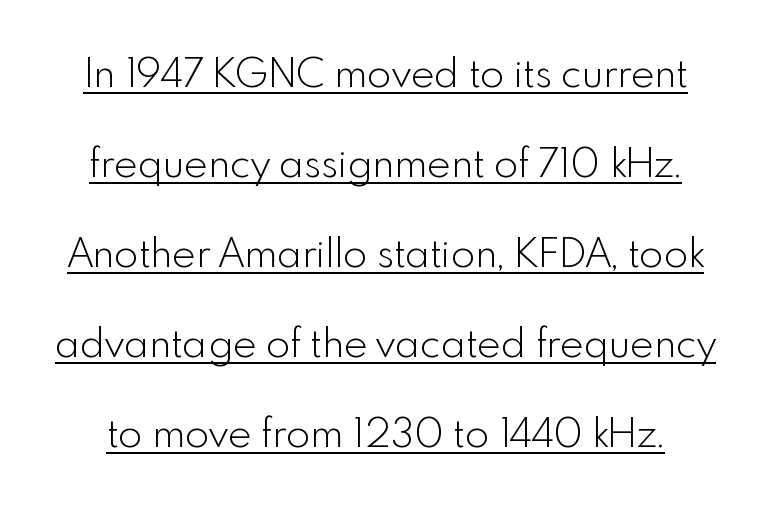
The line texture is even and compact thanks to regular tracking. Quick note: underline on. You could not count columns in this text — the font is proportionally spaced. You can tell from the bare stems that sans-serif type was used. The cut favours lightness, reaching ordinary text weight at its darkest. This is the regular roman posture of the typeface.
